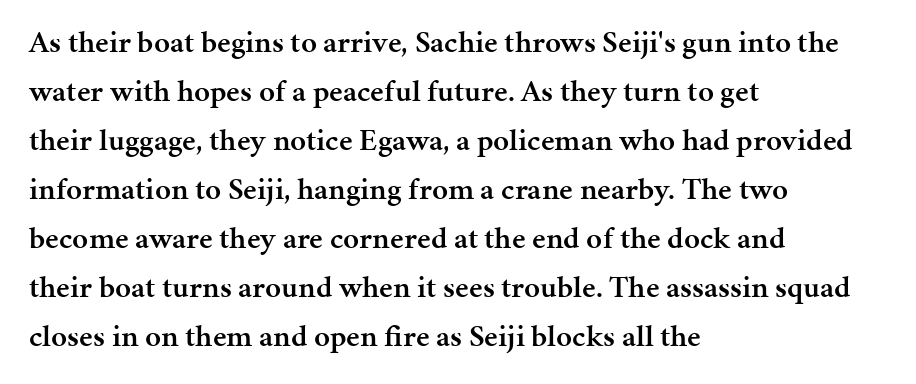
Q: Is the text bold? A: Semi-bold.
Q: Is the text italic (slanted)? A: No, it is upright.
Q: Is the typeface a serif or a sans-serif typeface? A: Serif.
Q: Is the text underlined? A: No.
Q: How is the paragraph aligned? A: Left-aligned.
Q: Is the spacing between letters normal or unusually wide? A: Normal.
Q: Is the spacing between lines tight, normal or loose? A: Normal.
Q: Width (condensed, normal, or wide)? A: Normal.
Q: Stroke contrast? A: Medium.
Q: x-height? A: Medium.
Q: Monospaced? A: No.
